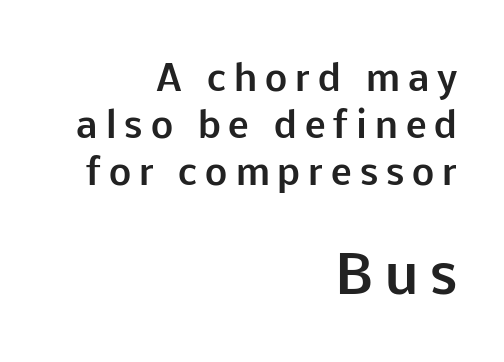
The image shows 52 px bold sans-serif type, upright; set right-aligned, normal line spacing (1.34x), unusually wide letter spacing (+0.23 em), not underlined; the second (bottom) block is 1.49x larger; low stroke contrast and a medium x-height.
